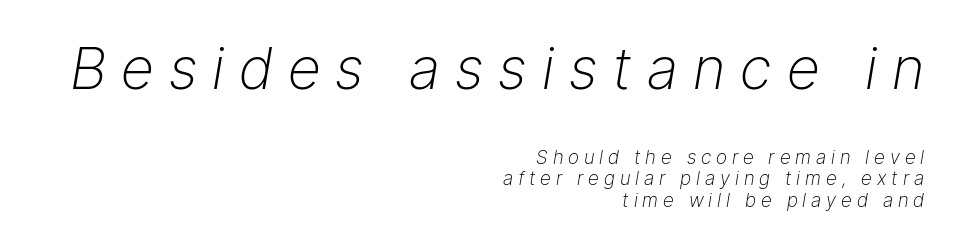
Q: Is the text bold? A: No.
Q: Is the text italic (slanted)? A: Yes, it leans right by about 9 degrees.
Q: Is the text underlined? A: No.
Q: How is the paragraph aligned? A: Right-aligned.
Q: Is the spacing between letters normal or unusually wide? A: Unusually wide.
Q: Is the spacing between lines tight, normal or loose? A: Tight.
Q: Which block of text is set in a larger size, the first (top) or the second (bottom)? A: The first (top) one.
Q: Width (condensed, normal, or wide)? A: Normal.
Q: Stroke contrast? A: Low.
Q: x-height? A: Medium.
Q: Monospaced? A: No.
